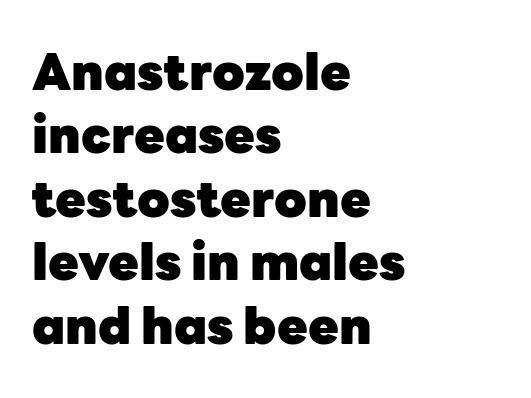
The paragraph shown leans on its left margin. The text was rendered using a sans face with plain stroke endings. The zone under the glyphs is completely vacant. The passage shown stacks its lines at a standard gap. Spacing between characters is what you'd get straight out of the box. This is heavy type, rendered in bold.
